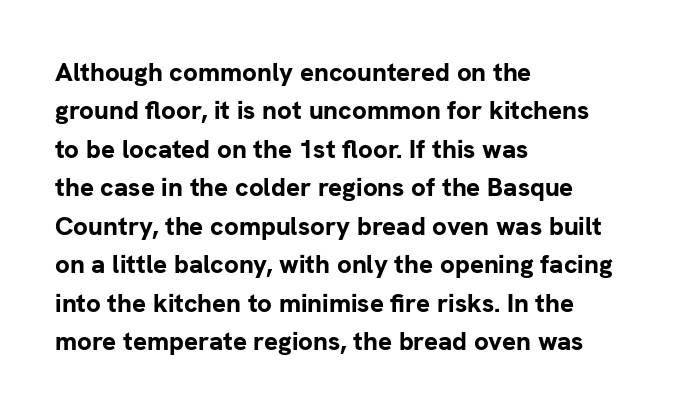
The image shows 26 px bold type, upright; set left-aligned, normal line spacing (1.48x), normal letter spacing, not underlined.
